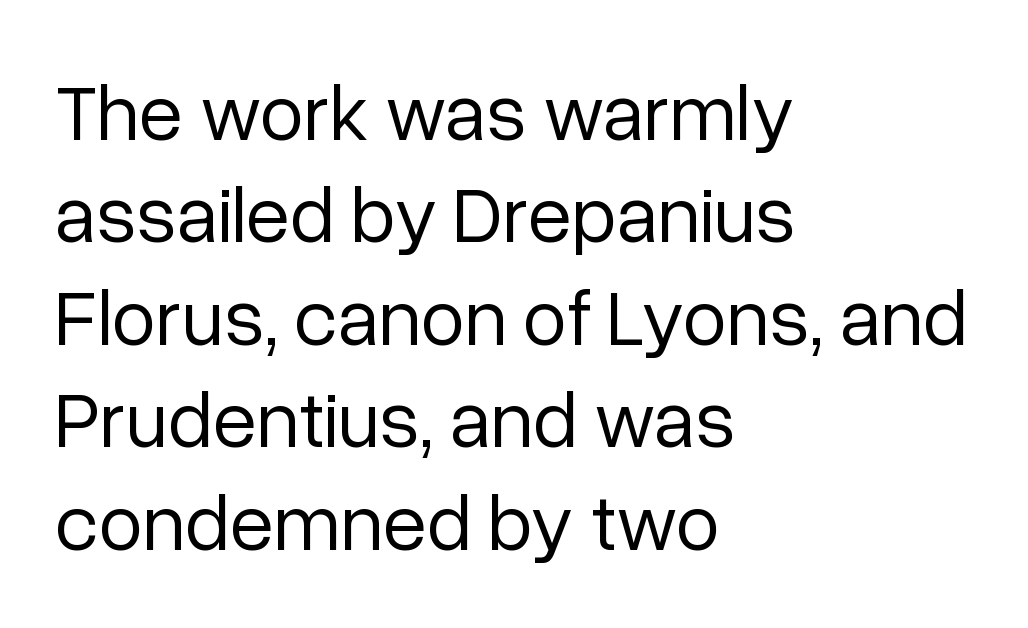
{"serif": "no", "italic": "no", "bold": "no", "weight": "regular", "width": "normal", "stroke_contrast": "low", "x_height": "medium", "monospaced": "no", "underline": "no", "align": "left", "line_spacing": "normal", "line_spacing_ratio": 1.28, "letter_spacing": "normal", "letter_spacing_em": 0.0, "glyph_px": 80}
